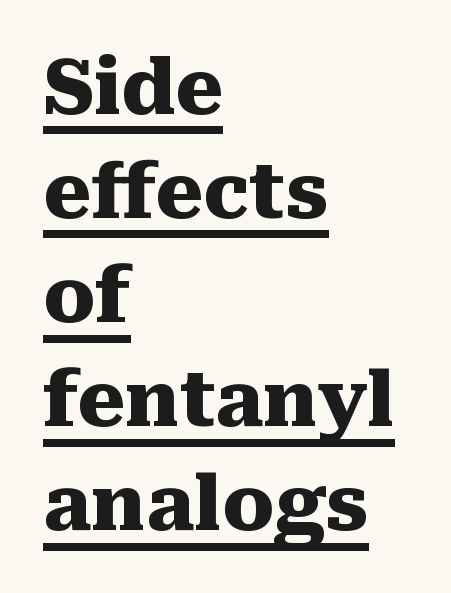
{"serif": "yes", "italic": "no", "bold": "yes", "weight": "heavy", "width": "normal", "stroke_contrast": "medium", "x_height": "medium", "monospaced": "no", "underline": "yes", "align": "left", "line_spacing": "normal", "line_spacing_ratio": 1.37, "letter_spacing": "normal", "letter_spacing_em": 0.0, "glyph_px": 76}
